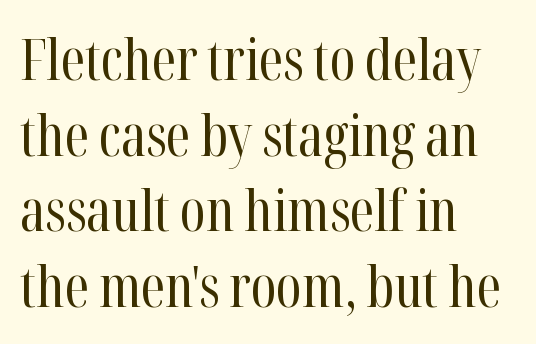
The image shows 56 px regular-weight, condensed serif type, upright; set left-aligned, normal line spacing (1.35x), normal letter spacing, not underlined; high stroke contrast and a medium x-height.
